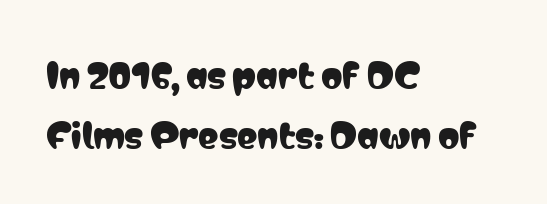
The image shows 34 px condensed sans-serif type, upright; set left-aligned, line spacing 1.77x, normal letter spacing, not underlined; low stroke contrast and a medium x-height.
